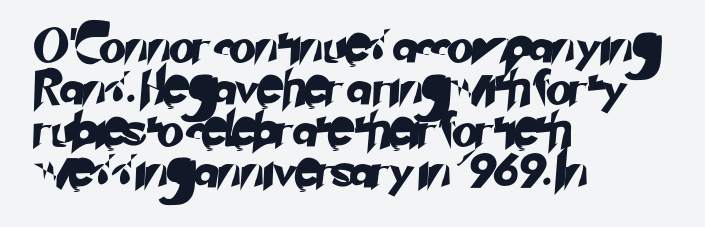
The glyphs are unaccompanied by any horizontal stroke below them. Nobody touched the tracking dial on this one. You could not count columns in this text — the font is proportionally spaced. The letters carry no serifs — their stems end cleanly without finishing strokes. The passage is arranged the way most books set body copy — flush left.
